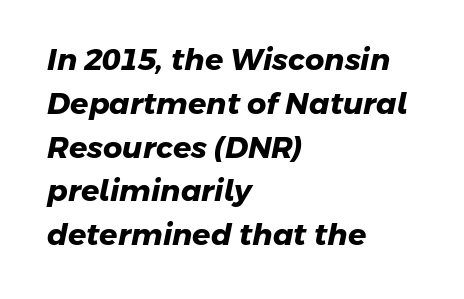
The image shows 30 px heavy sans-serif type; set left-aligned, normal line spacing (1.46x), normal letter spacing, not underlined; low stroke contrast and a medium x-height.
